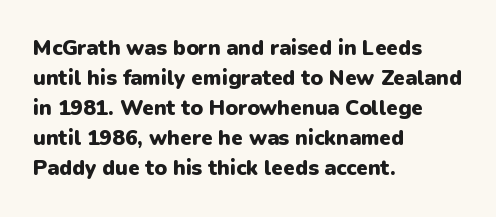
The font's upright variant was chosen for this text. These lines keep a tight, regular rhythm from letter to letter. Notice how thick the strokes are: this is what a full bold looks like. These lines sit exactly where default settings would place them.
